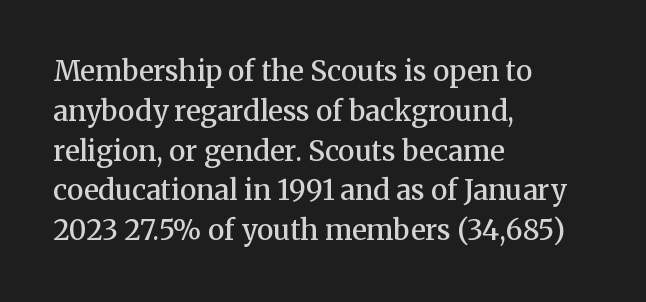
A somewhat darkened texture: the type is semibold rather than bold. Descenders are the only things crossing below the line. Every stem runs plumb, perpendicular to the baseline. The face used here is seriffed, in the tradition of book romans.
